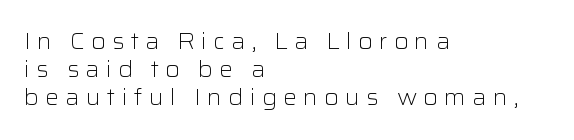
The image shows 22 px text type, upright; set left-aligned, normal line spacing (1.28x), unusually wide letter spacing (+0.28 em), not underlined.
